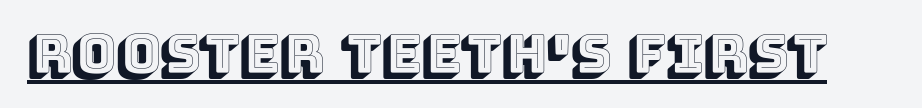
This is underlined copy, the kind a proofreader might mark for attention. Designer's note — italics off, roman on. Here the glyphs are tracked normally, forming tight word shapes. The letters advance in unequal steps, a hallmark of proportional type.
